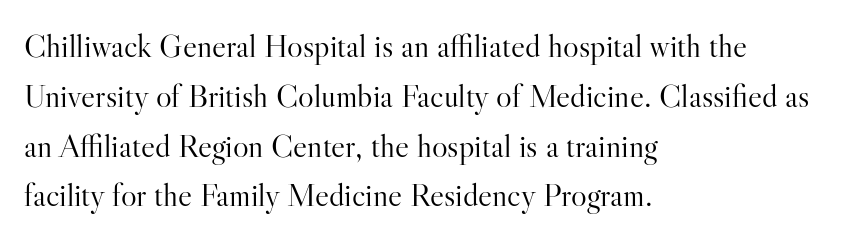
Q: Is the text bold? A: No.
Q: Is the text italic (slanted)? A: No, it is upright.
Q: Is the typeface a serif or a sans-serif typeface? A: Serif.
Q: Is the text underlined? A: No.
Q: How is the paragraph aligned? A: Left-aligned.
Q: Is the spacing between letters normal or unusually wide? A: Normal.
Q: Is the spacing between lines tight, normal or loose? A: Normal.
Q: Width (condensed, normal, or wide)? A: Normal.
Q: Stroke contrast? A: High.
Q: x-height? A: Small.
Q: Monospaced? A: No.
